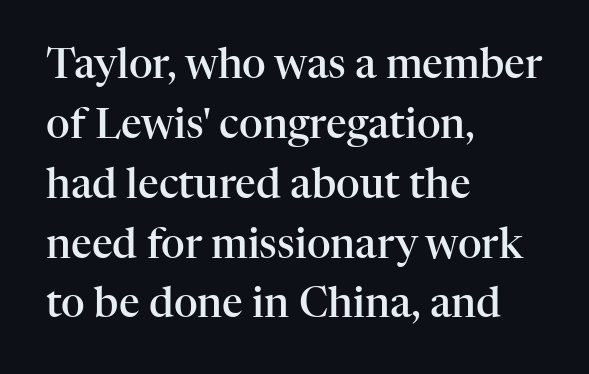
{"serif": "yes", "italic": "no", "bold": "semi", "weight": "semibold", "width": "normal", "stroke_contrast": "high", "x_height": "medium", "monospaced": "no", "underline": "no", "align": "left", "line_spacing": "normal", "line_spacing_ratio": 1.46, "letter_spacing": "normal", "letter_spacing_em": 0.0, "glyph_px": 41}
